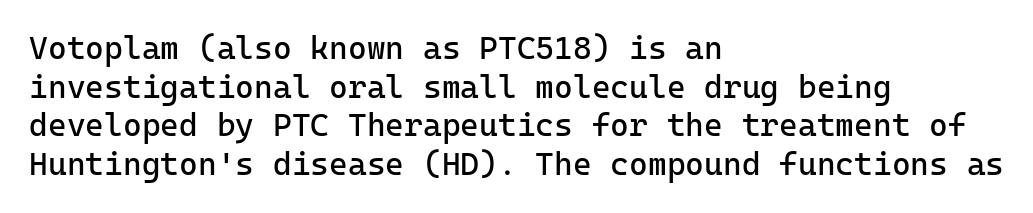
Q: Is the text bold? A: No.
Q: Is the text italic (slanted)? A: No, it is upright.
Q: Is the typeface a serif or a sans-serif typeface? A: Sans-serif.
Q: Is the text underlined? A: No.
Q: How is the paragraph aligned? A: Left-aligned.
Q: Is the spacing between letters normal or unusually wide? A: Normal.
Q: Width (condensed, normal, or wide)? A: Normal.
Q: Stroke contrast? A: Low.
Q: x-height? A: Medium.
Q: Monospaced? A: Yes.
